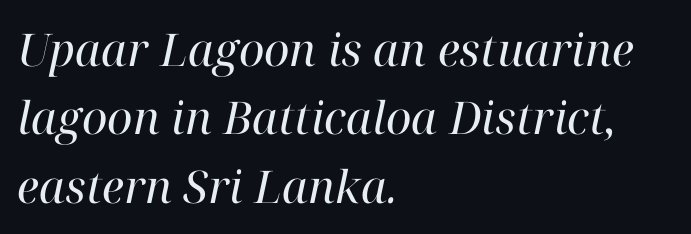
The image shows 45 px regular-weight serif type, italic (leaning right); set left-aligned, normal line spacing (1.52x), normal letter spacing, not underlined; high stroke contrast and a medium x-height.
